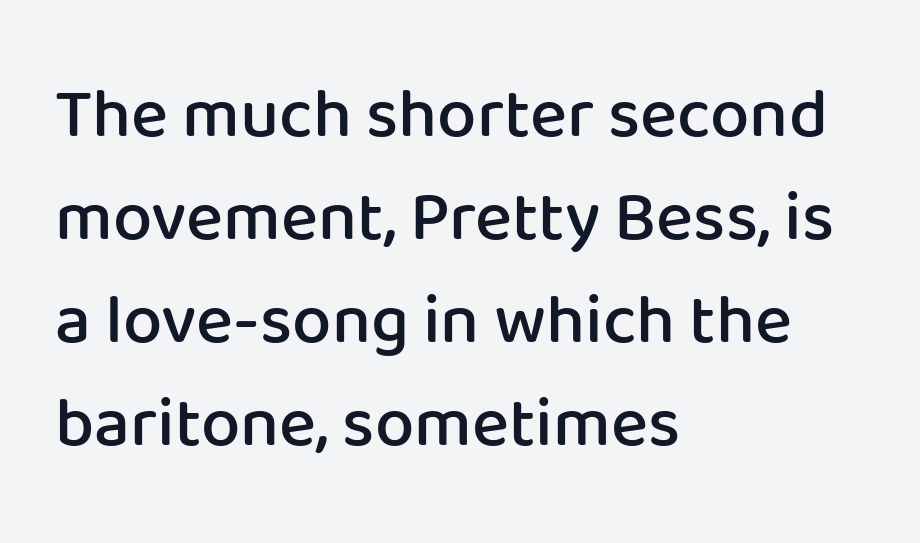
{"serif": "no", "italic": "no", "bold": "semi", "weight": "semibold", "width": "normal", "stroke_contrast": "low", "x_height": "medium", "monospaced": "no", "underline": "no", "align": "left", "line_spacing": "normal", "line_spacing_ratio": 1.47, "letter_spacing": "normal", "letter_spacing_em": 0.0, "glyph_px": 70}
